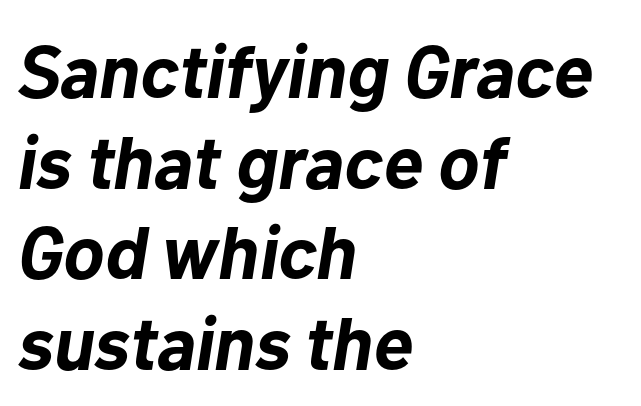
The text block is weighted toward the left margin, trailing off unevenly rightward. Letters rest on an invisible, unmarked baseline. Looks like regular typesetting: each glyph gets only the width it needs. The tracking reads as untouched default to a designer's eye. Weight: bold. Quick note: italic.
